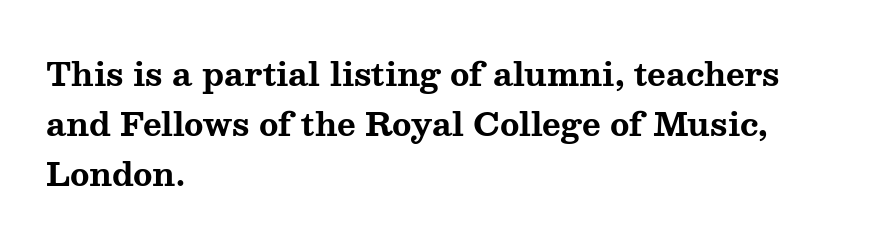
{"serif": "yes", "italic": "no", "bold": "yes", "weight": "bold", "width": "wide", "stroke_contrast": "medium", "x_height": "medium", "monospaced": "no", "underline": "no", "align": "left", "line_spacing": "normal", "line_spacing_ratio": 1.57, "letter_spacing": "normal", "letter_spacing_em": 0.0, "glyph_px": 32}
